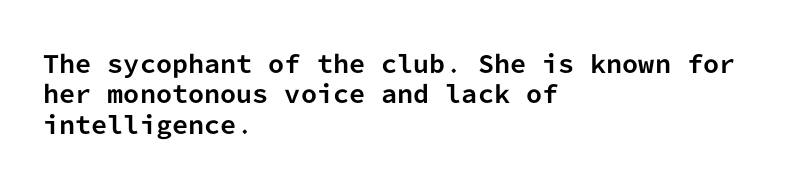
The image shows 23 px bold type, upright; set left-aligned, normal line spacing (1.32x), normal letter spacing, not underlined.
